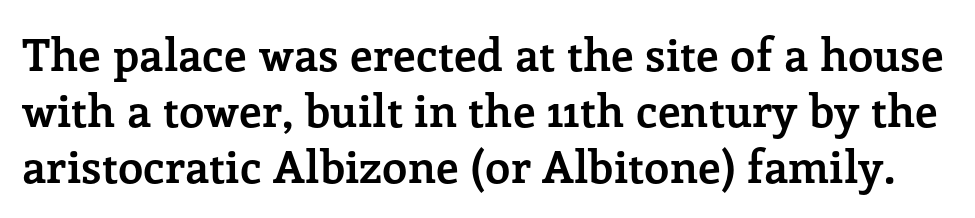
{"serif": "yes", "italic": "no", "bold": "yes", "weight": "semibold", "width": "normal", "stroke_contrast": "low", "x_height": "medium", "monospaced": "no", "underline": "no", "line_spacing": "normal", "line_spacing_ratio": 1.25, "letter_spacing": "normal", "letter_spacing_em": 0.0, "glyph_px": 45}
